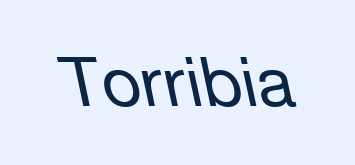
Q: Is the text bold? A: No.
Q: Is the text italic (slanted)? A: Yes, it leans left by about 12 degrees.
Q: Is the text underlined? A: No.
Q: Is the spacing between letters normal or unusually wide? A: Normal.
Q: Width (condensed, normal, or wide)? A: Normal.
Q: Stroke contrast? A: Low.
Q: x-height? A: Medium.
Q: Monospaced? A: No.
